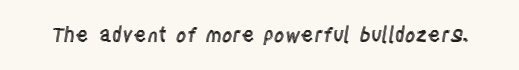
The image shows 20 px text type; set normal letter spacing, not underlined.
